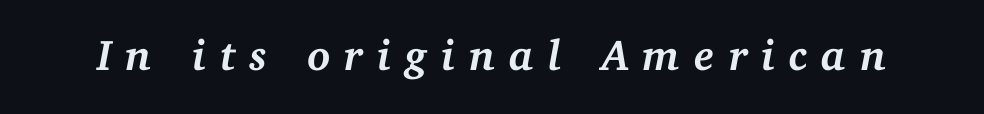
This rendering employs a face with finishing strokes, i.e., a serif. The glyphs have the mass of a bold cut. Unmarked baselines from the first word to the last. Tracking value appears strongly positive — letters spread wide. Here the designer chose a conventional face with non-uniform glyph widths.
